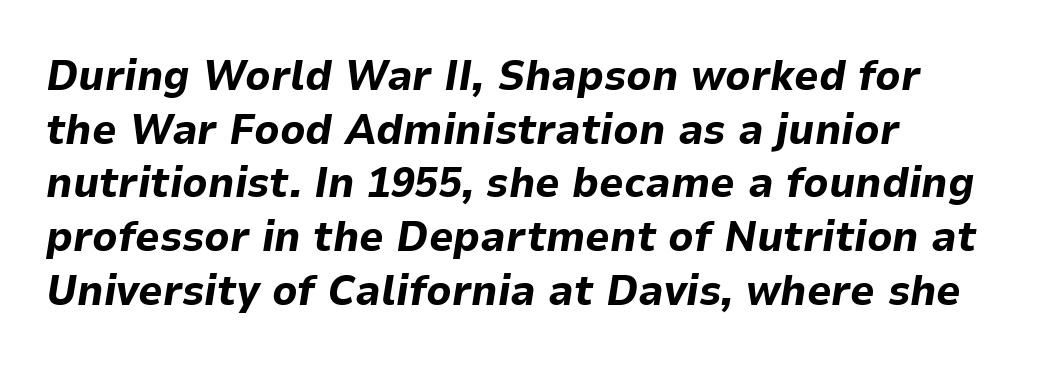
Q: Is the text bold? A: Yes.
Q: Is the text italic (slanted)? A: Yes, it leans right by about 9 degrees.
Q: Is the text underlined? A: No.
Q: Is the spacing between letters normal or unusually wide? A: Normal.
Q: Is the spacing between lines tight, normal or loose? A: Normal.
Q: Width (condensed, normal, or wide)? A: Normal.
Q: Stroke contrast? A: Low.
Q: x-height? A: Medium.
Q: Monospaced? A: No.
